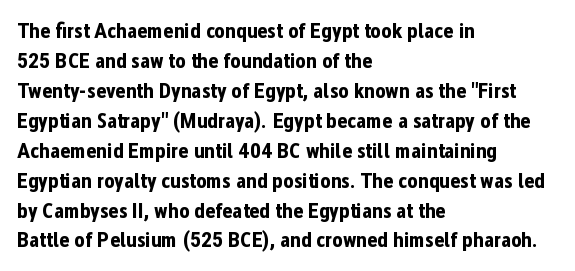
Italic: no, the glyphs are upright roman. Standard letterfit; no display-style spreading of the glyphs. Glance below the letters and you will spot only blank space. Its strokes are broad and dark, the hallmark of bold type.
